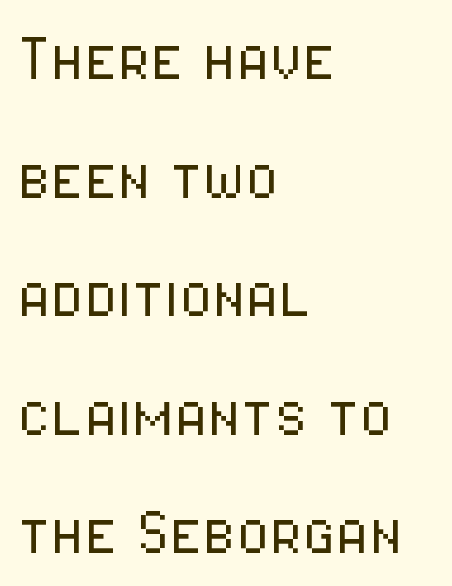
Q: Is the text bold? A: No.
Q: Is the text italic (slanted)? A: No, it is upright.
Q: Is the typeface a serif or a sans-serif typeface? A: Sans-serif.
Q: Is the text underlined? A: No.
Q: How is the paragraph aligned? A: Left-aligned.
Q: Is the spacing between letters normal or unusually wide? A: Normal.
Q: Is the spacing between lines tight, normal or loose? A: Normal.
Q: Width (condensed, normal, or wide)? A: Condensed.
Q: Stroke contrast? A: Low.
Q: x-height? A: Medium.
Q: Monospaced? A: No.
